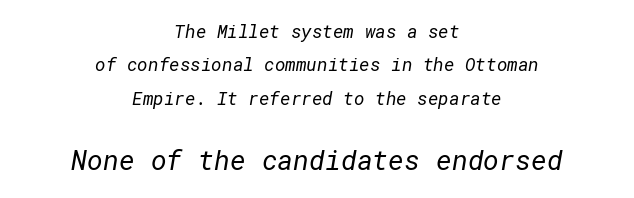
The image shows 27 px text type; set centered, line spacing 1.86x, normal letter spacing, not underlined; the second (bottom) block is 1.5x larger.
